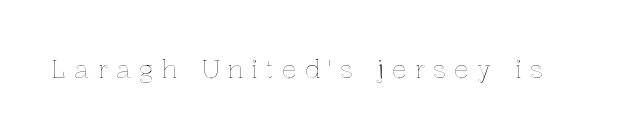
The string is rendered with underlining switched off. Tracking value appears strongly positive — letters spread wide. Characters remain perfectly vertical along every line.
